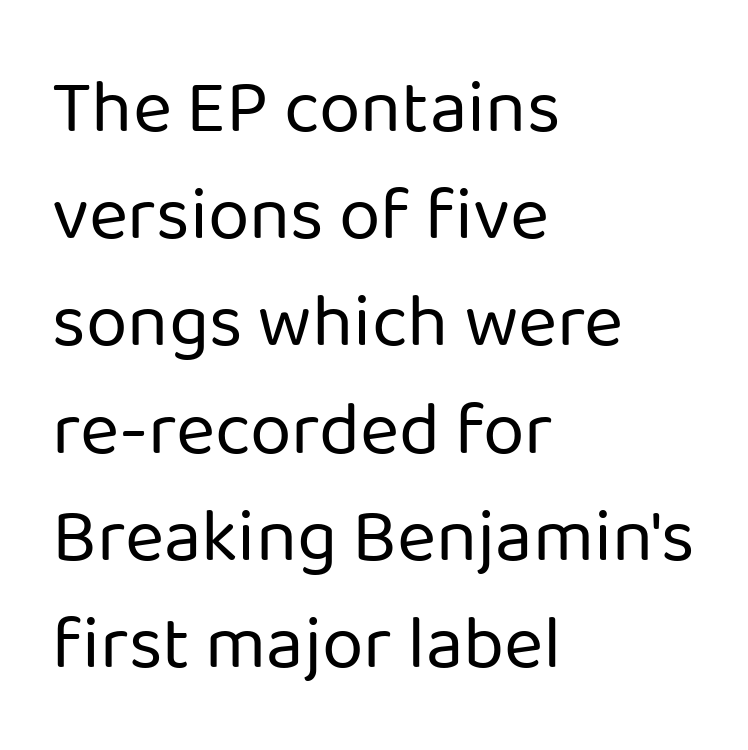
{"serif": "no", "italic": "no", "bold": "no", "weight": "regular", "width": "normal", "stroke_contrast": "low", "x_height": "medium", "monospaced": "no", "underline": "no", "align": "left", "line_spacing": "normal", "line_spacing_ratio": 1.43, "letter_spacing": "normal", "letter_spacing_em": 0.0, "glyph_px": 75}
